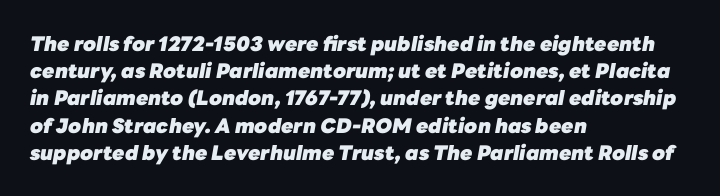
{"italic": "yes", "lean": "right", "slant_degrees": 10, "bold": "yes", "underline": "no", "align": "left", "line_spacing": "normal", "line_spacing_ratio": 1.36, "letter_spacing": "normal", "letter_spacing_em": 0.0, "glyph_px": 20}
